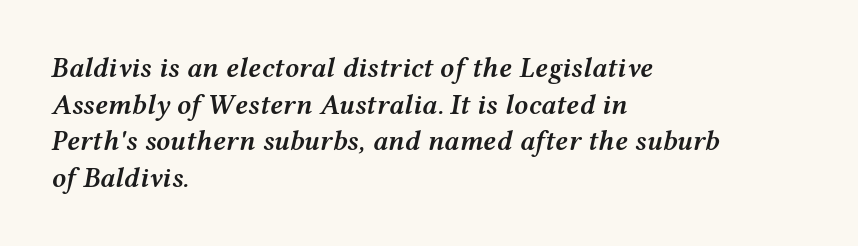
Tracking here is standard; glyphs follow each other at the usual distance. Looks like regular typesetting: each glyph gets only the width it needs. Interline gaps are of average width in this sample. The font's italic variant was chosen for this text. Does the weight exceed regular? Yes, but only to semibold. Alignment: flush left.
